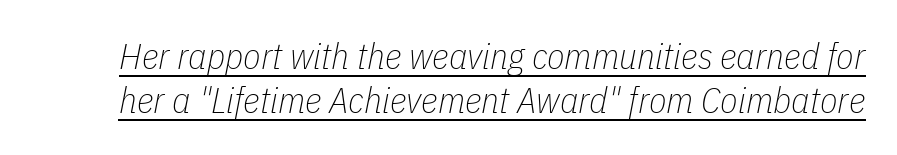
{"italic": "yes", "lean": "right", "slant_degrees": 11, "bold": "no", "weight": "thin", "width": "condensed", "stroke_contrast": "low", "x_height": "medium", "monospaced": "no", "underline": "yes", "line_spacing_ratio": 1.22, "letter_spacing": "normal", "letter_spacing_em": 0.0, "glyph_px": 36}
